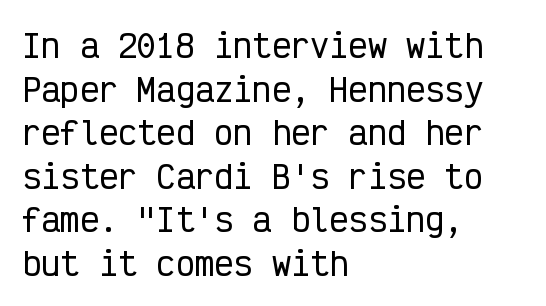
The image shows 32 px condensed sans-serif type, upright, monospaced; set left-aligned, normal line spacing (1.36x), normal letter spacing, not underlined; low stroke contrast and a medium x-height.
